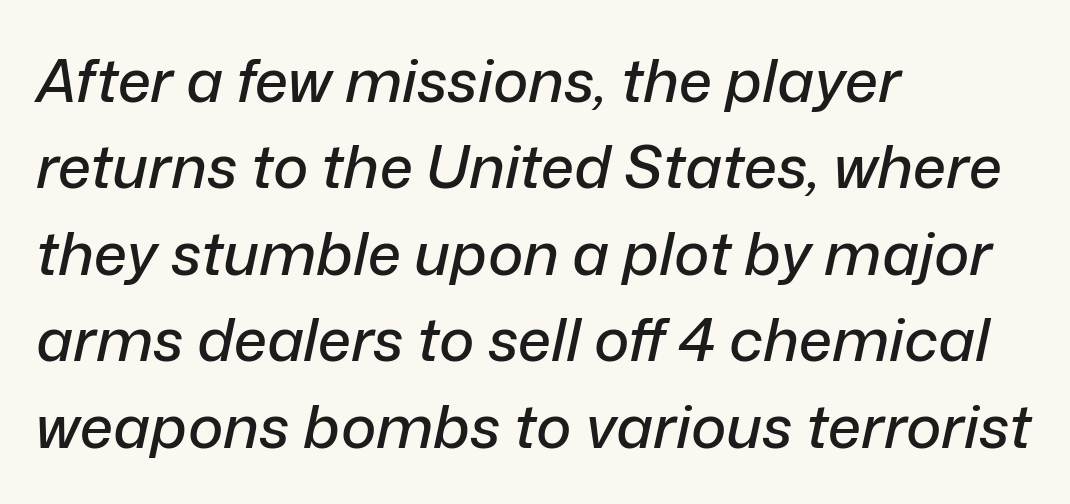
{"italic": "yes", "lean": "right", "slant_degrees": 12, "width": "normal", "stroke_contrast": "low", "x_height": "medium", "monospaced": "no", "underline": "no", "align": "left", "line_spacing": "normal", "line_spacing_ratio": 1.44, "letter_spacing": "normal", "letter_spacing_em": 0.0, "glyph_px": 60}
